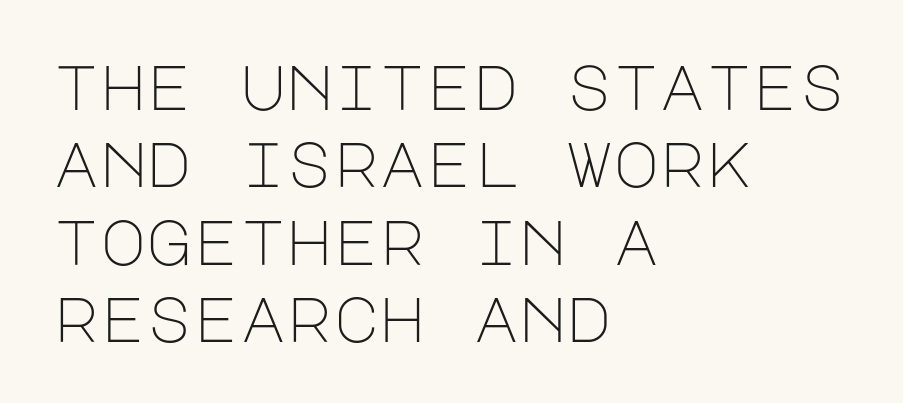
Observe the ordinary spacing: letters are neighbours, not strangers. The space beneath each line is pristine and unruled. Reading down the block, your eye returns to a fixed left position each line. Quick note: not italic, upright. No chunkiness to these letters — they're not bold.
